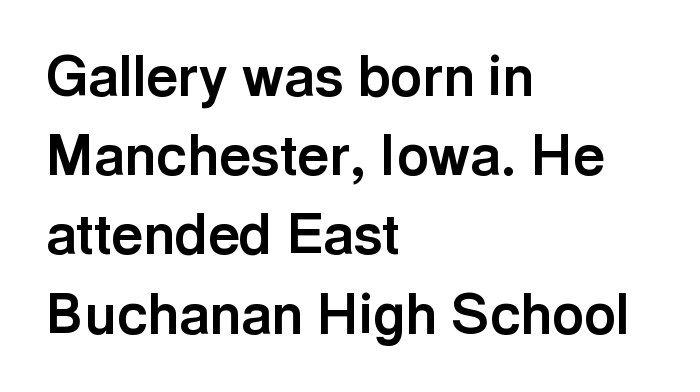
Underline: absent. Here the designer chose a conventional face with non-uniform glyph widths. This rendering leaves character spacing at its baseline value. This is the regular roman posture of the typeface.
